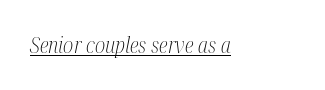
Q: Is the text bold? A: No.
Q: Is the text italic (slanted)? A: Yes, it leans right by about 12 degrees.
Q: Is the text underlined? A: Yes.
Q: Is the spacing between letters normal or unusually wide? A: Normal.
